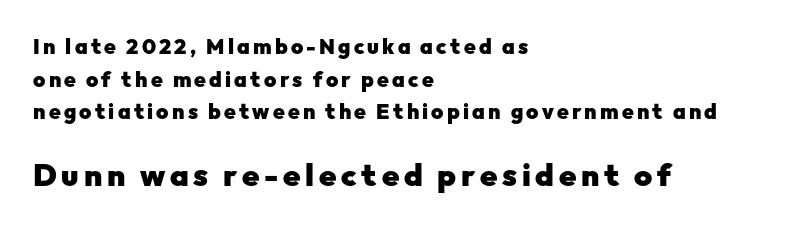
The image shows 31 px heavy sans-serif type, upright; set left-aligned, normal line spacing (1.55x), not underlined; the second (bottom) block is 1.48x larger; low stroke contrast and a medium x-height.
